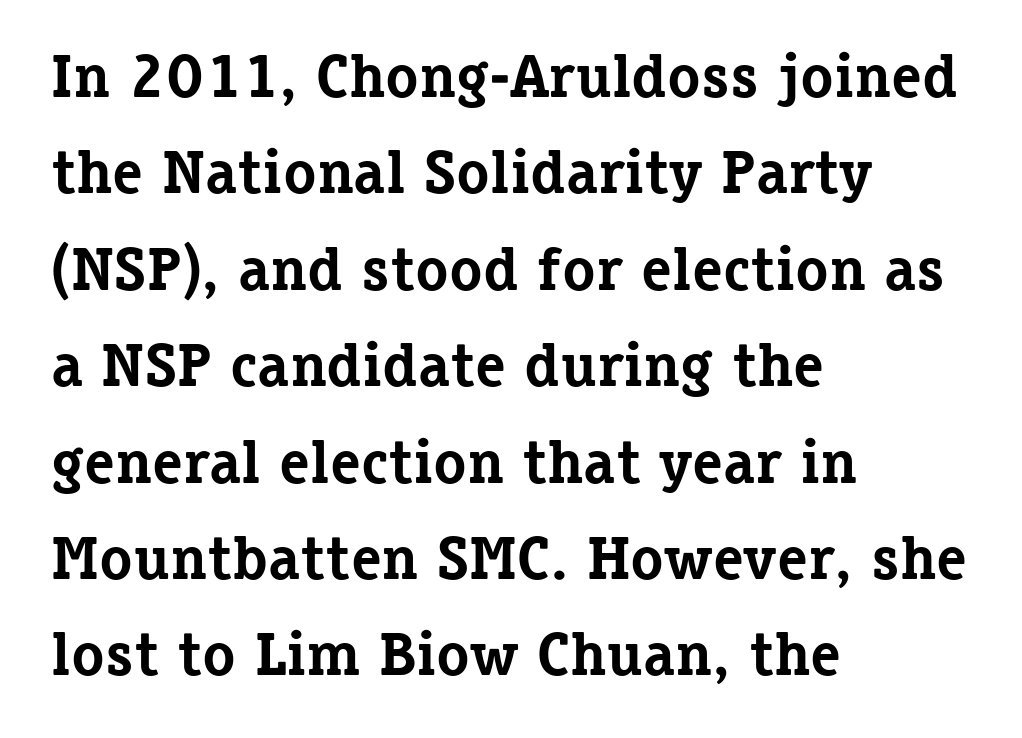
Does the type have serifs? Yes, each stem ends in a small foot. A typesetter would call this proportional, since set widths differ per character. Words appear dense and cohesive because spacing is normal. Summary of vertical rhythm: regular, with standard interline spacing.
